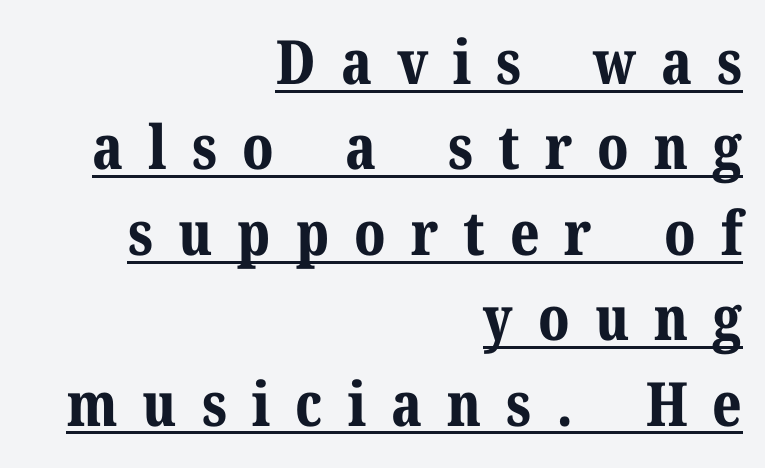
The font's upright variant was chosen for this text. Is the block centered? No — it sits flush against the right margin. What decoration does the sample have? An underline. The characters look thick and weighty, a clear bold. Summary of vertical rhythm: regular, with standard interline spacing. I'd call this a serif setting — the letters wear small feet.
